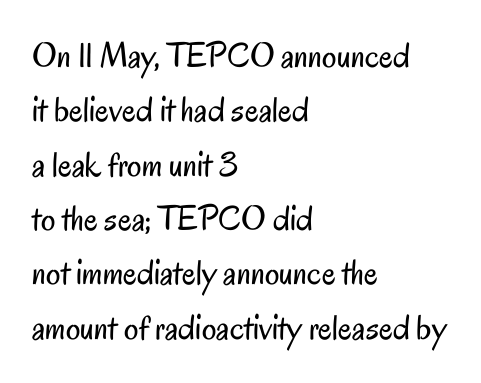
The image shows 36 px regular-weight, condensed sans-serif type, upright; set left-aligned, normal line spacing (1.51x), normal letter spacing, not underlined; low stroke contrast and a small x-height.
